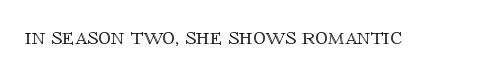
Q: Is the text italic (slanted)? A: No, it is upright.
Q: Is the text underlined? A: No.
Q: Is the spacing between letters normal or unusually wide? A: Normal.
